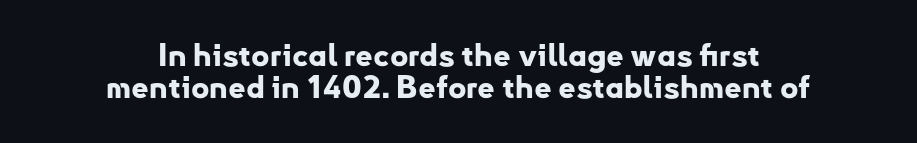
The image shows 31 px bold sans-serif type, upright; set centered, tight line spacing (1.03x), normal letter spacing, not underlined; low stroke contrast and a small x-height.
